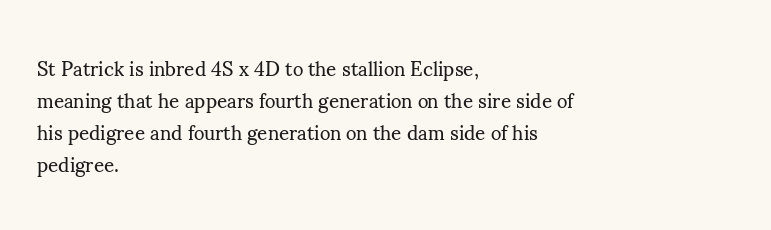
Caption: standard tracking, unaltered. The line-height multiplier appears to be the usual default. Type without underlining. This sample uses an upright cut, with every glyph sitting square on the baseline. This rendering uses left alignment, leaving the right contour irregular. The characters are drawn with everyday or finer stroke widths.
